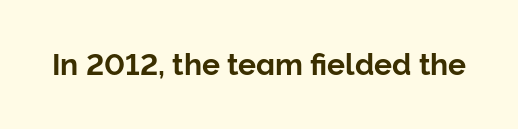
Rendered with straight, roman letterforms. Clear beneath every line of the passage. Short note: letters normally spaced. The letters advance in unequal steps, a hallmark of proportional type.
